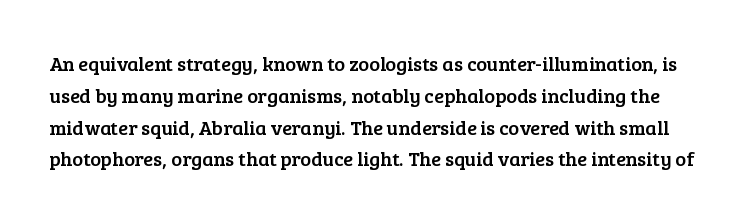
The image shows 20 px text type, upright; set normal line spacing (1.59x), normal letter spacing, not underlined.
